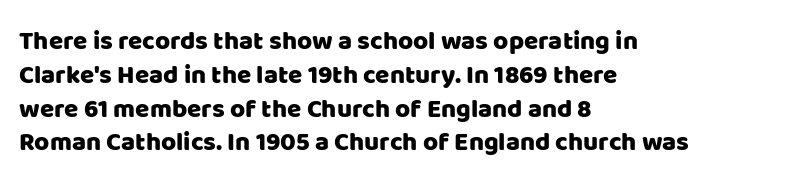
The image shows 26 px text type, upright; set left-aligned, normal line spacing (1.3x), normal letter spacing, not underlined.
